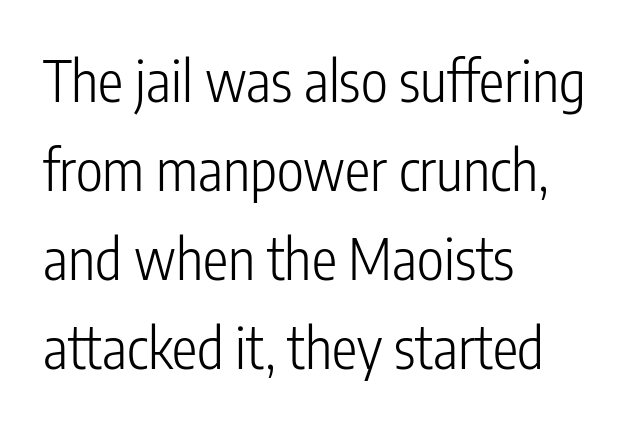
A clean baseline with only descenders dipping below it. Caption: face not bold, strokes unweighted. The typeface chosen for these lines omits serifs. Standard letterfit; no display-style spreading of the glyphs. The typography opts for an upright posture over an oblique one. A student would call this left alignment; a typographer would say flush left, rag right.
